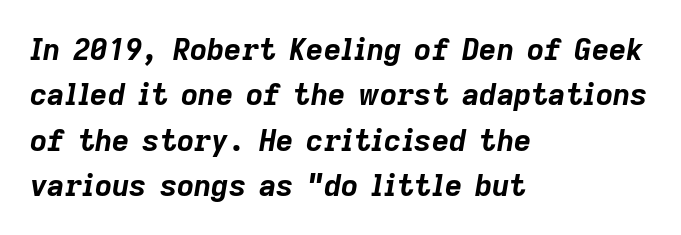
Thick stems and heavy bowls — unmistakably bold. The space between consecutive lines is moderate. The baseline area is clear. These lines are rendered in a variable-pitch font.
